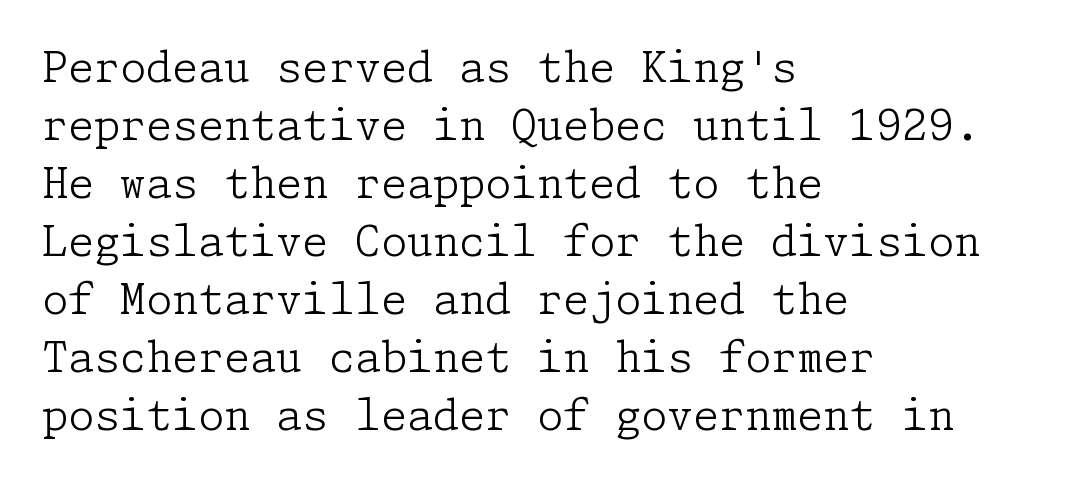
Alignment: flush left. The axis of the letterforms is exactly vertical. This is not heavy type; no bold has been used. Interline gaps are of average width in this sample. There is no visible air inserted between adjacent glyphs. Quick note: underline off.
